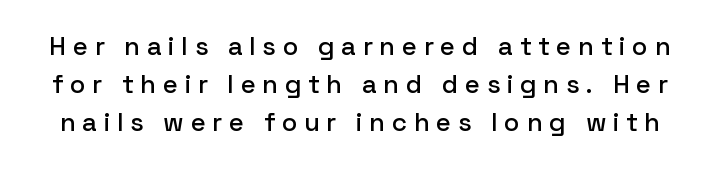
{"italic": "no", "underline": "no", "line_spacing": "normal", "line_spacing_ratio": 1.47, "letter_spacing": "wide", "letter_spacing_em": 0.25, "glyph_px": 26}
